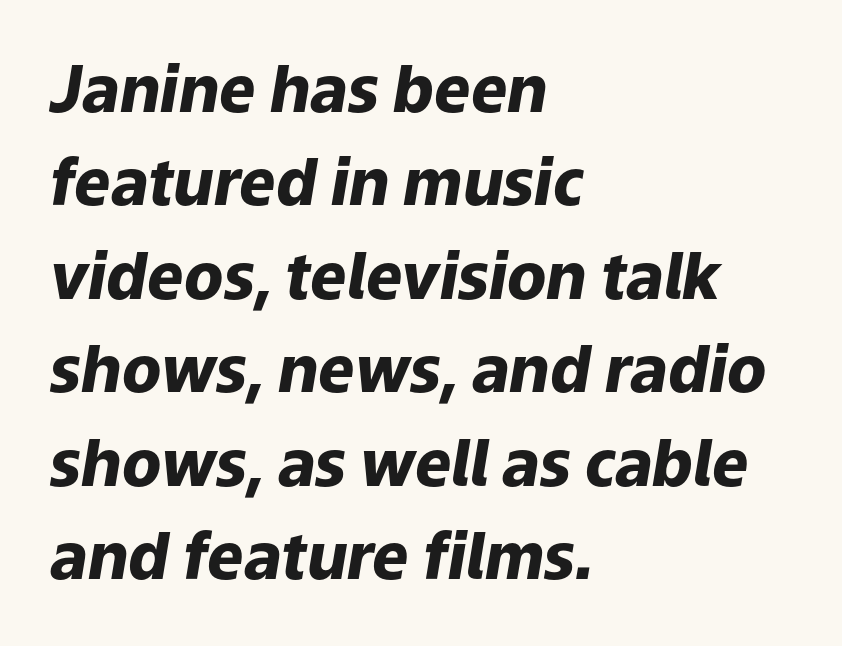
Each letter keeps its own natural width here, so spacing adapts to shape. What stands out about the letter spacing? Nothing — it is the standard amount. If you measured baseline to baseline, you'd find a middling distance. One-word summary of the alignment: left.
